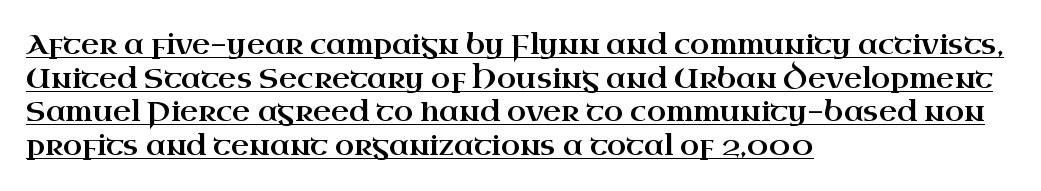
The image shows 28 px wide serif type, upright; set left-aligned, line spacing 1.2x, normal letter spacing, underlined; high stroke contrast and a small x-height.
